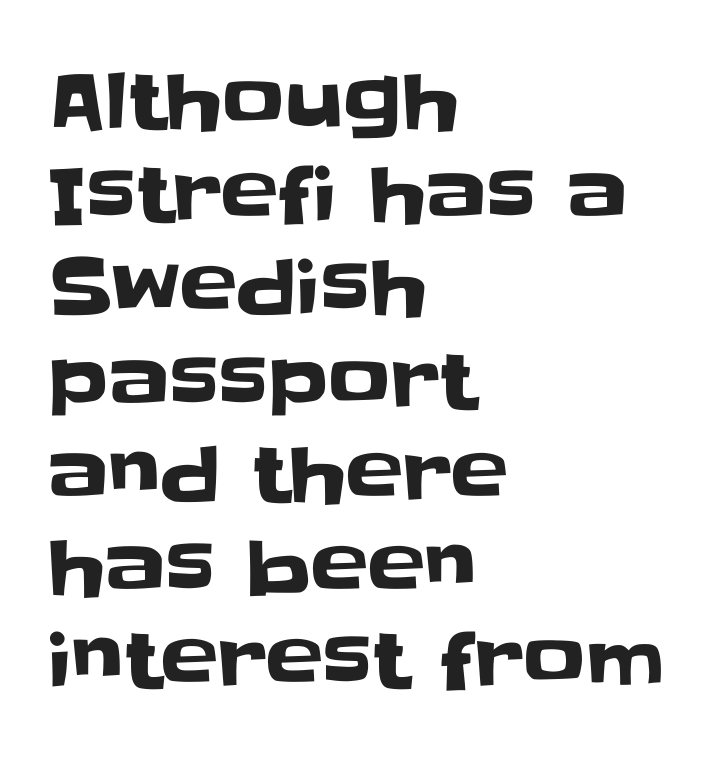
{"serif": "no", "italic": "no", "width": "normal", "stroke_contrast": "low", "x_height": "large", "monospaced": "no", "underline": "no", "align": "left", "line_spacing_ratio": 1.21, "letter_spacing": "normal", "letter_spacing_em": 0.0, "glyph_px": 77}
